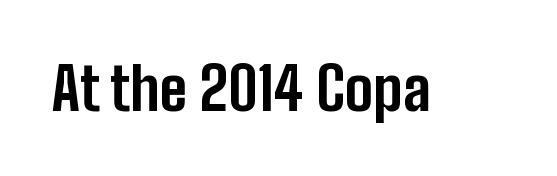
Q: Is the text bold? A: Yes.
Q: Is the text italic (slanted)? A: No, it is upright.
Q: Is the typeface a serif or a sans-serif typeface? A: Sans-serif.
Q: Is the text underlined? A: No.
Q: Is the spacing between letters normal or unusually wide? A: Normal.
Q: Width (condensed, normal, or wide)? A: Condensed.
Q: Stroke contrast? A: Low.
Q: x-height? A: Medium.
Q: Monospaced? A: No.
